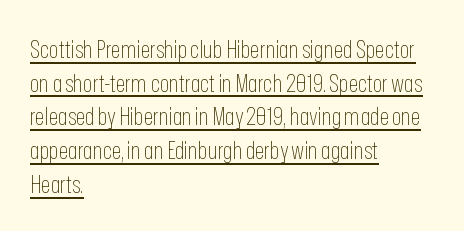
The image shows 25 px text type, upright; set left-aligned, normal line spacing (1.35x), normal letter spacing, underlined.
